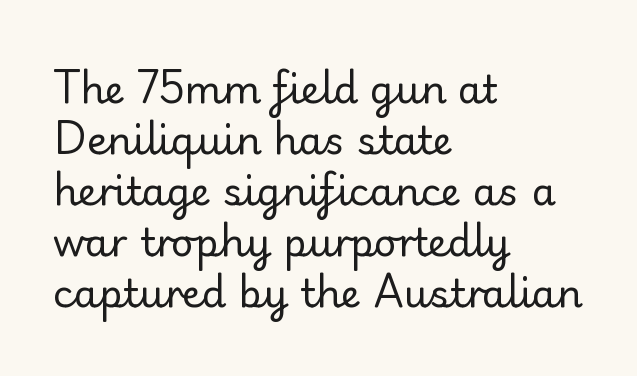
Is there any slant? The stems are plumb. Proportional: the letters do not fall into vertical columns. Heft: none added — not bold. Notice how descenders clear the ascenders below comfortably — that's standard leading. The letters carry serifs — small finishing strokes at the ends of their stems. Honestly, there is no underline to notice here at all.
